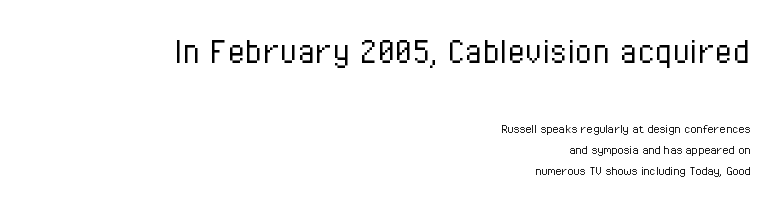
Q: Is the text bold? A: No.
Q: Is the text italic (slanted)? A: No, it is upright.
Q: Is the typeface a serif or a sans-serif typeface? A: Sans-serif.
Q: Is the text underlined? A: No.
Q: How is the paragraph aligned? A: Right-aligned.
Q: Is the spacing between letters normal or unusually wide? A: Normal.
Q: Is the spacing between lines tight, normal or loose? A: Normal.
Q: Which block of text is set in a larger size, the first (top) or the second (bottom)? A: The first (top) one.
Q: Width (condensed, normal, or wide)? A: Condensed.
Q: Stroke contrast? A: Low.
Q: x-height? A: Medium.
Q: Monospaced? A: No.
